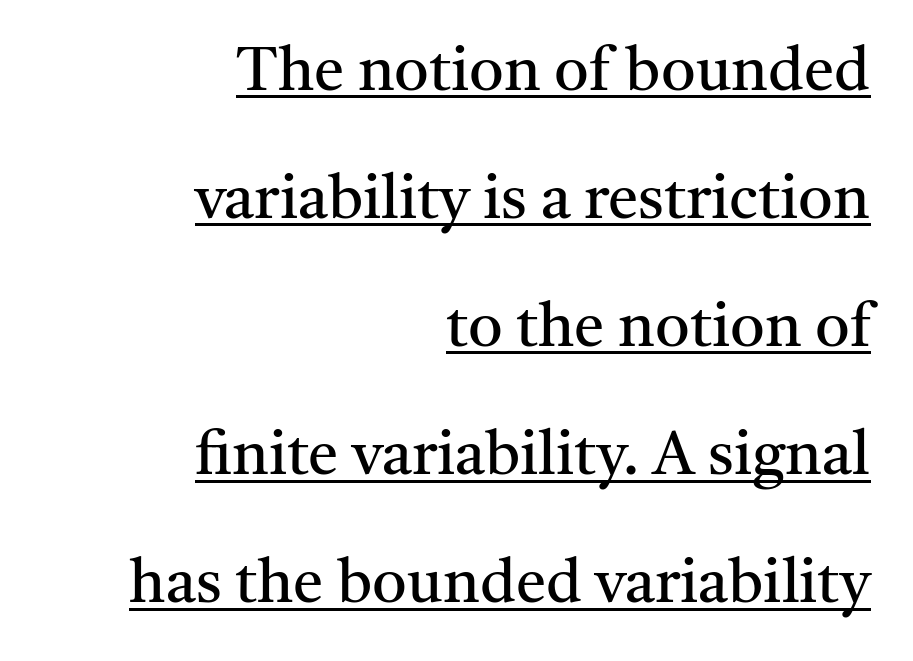
Q: Is the text bold? A: No.
Q: Is the text italic (slanted)? A: No, it is upright.
Q: Is the typeface a serif or a sans-serif typeface? A: Serif.
Q: Is the text underlined? A: Yes.
Q: How is the paragraph aligned? A: Right-aligned.
Q: Is the spacing between letters normal or unusually wide? A: Normal.
Q: Is the spacing between lines tight, normal or loose? A: Loose.
Q: Width (condensed, normal, or wide)? A: Normal.
Q: Stroke contrast? A: Medium.
Q: x-height? A: Medium.
Q: Monospaced? A: No.
